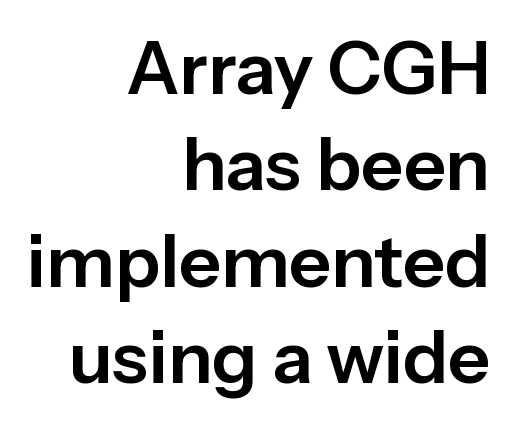
Q: Is the text italic (slanted)? A: No, it is upright.
Q: Is the typeface a serif or a sans-serif typeface? A: Sans-serif.
Q: Is the text underlined? A: No.
Q: How is the paragraph aligned? A: Right-aligned.
Q: Is the spacing between letters normal or unusually wide? A: Normal.
Q: Is the spacing between lines tight, normal or loose? A: Normal.
Q: Width (condensed, normal, or wide)? A: Normal.
Q: Stroke contrast? A: Low.
Q: x-height? A: Medium.
Q: Monospaced? A: No.
